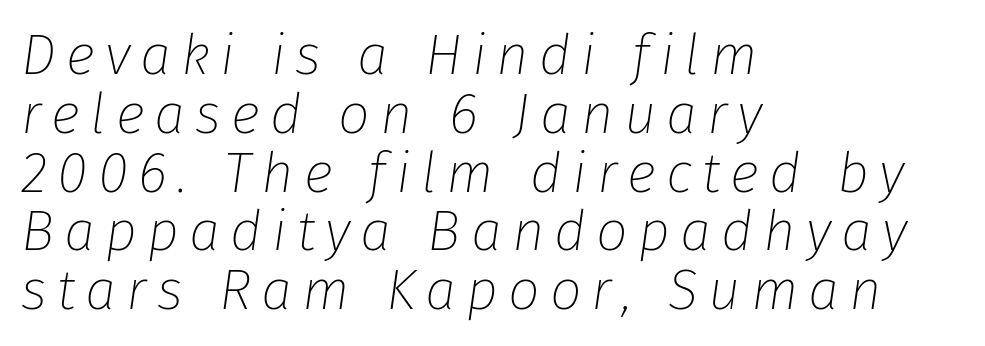
The image shows 56 px thin type, italic (leaning right); set left-aligned, tight line spacing (1.05x), not underlined; low stroke contrast and a medium x-height.
